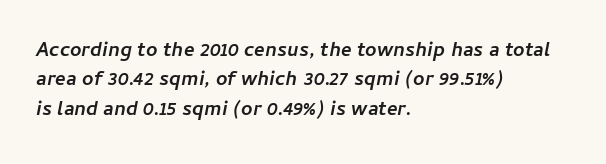
{"italic": "yes", "lean": "right", "slant_degrees": 11, "bold": "yes", "underline": "no", "align": "left", "line_spacing": "normal", "line_spacing_ratio": 1.47, "letter_spacing": "normal", "letter_spacing_em": 0.0, "glyph_px": 20}
